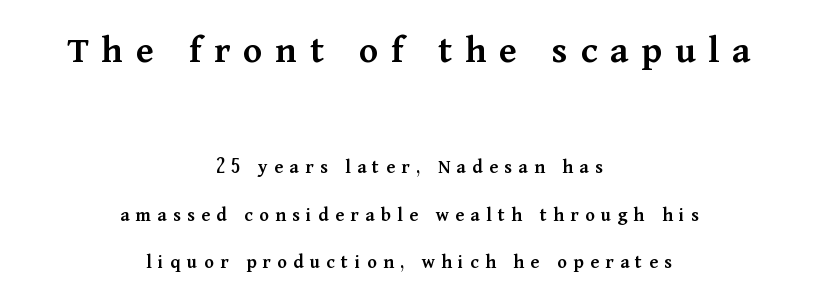
Notice the strokes are somewhat thickened but not fully heavy: this is a semibold. Nobody drew a line under any word here. Short and long lines alike share a common midpoint. The line texture is sparse and dotted thanks to wide tracking. Note: serifs present on the glyphs.
